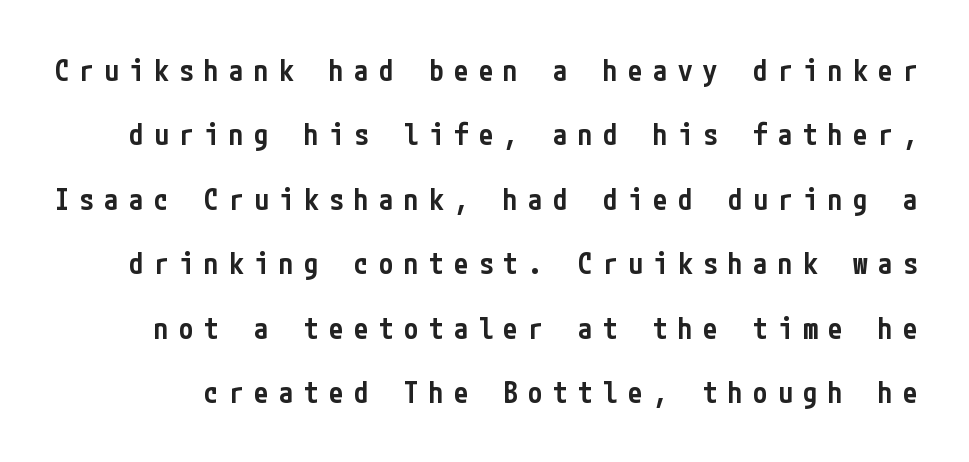
Q: Is the text bold? A: Semi-bold.
Q: Is the text italic (slanted)? A: No, it is upright.
Q: Is the typeface a serif or a sans-serif typeface? A: Sans-serif.
Q: Is the text underlined? A: No.
Q: Is the spacing between letters normal or unusually wide? A: Unusually wide.
Q: Is the spacing between lines tight, normal or loose? A: Loose.
Q: Width (condensed, normal, or wide)? A: Condensed.
Q: Stroke contrast? A: Low.
Q: x-height? A: Medium.
